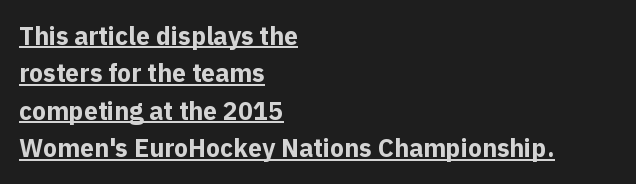
{"italic": "no", "bold": "yes", "underline": "yes", "align": "left", "line_spacing": "normal", "line_spacing_ratio": 1.5, "letter_spacing": "normal", "letter_spacing_em": 0.0, "glyph_px": 25}
